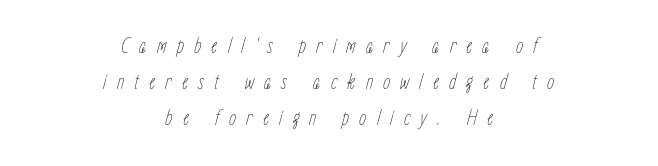
Whoever set this chose a conventional vertical rhythm. The tracking jumps out immediately: characters are airy and widely separated. Yep, that's italic — everything's leaning. Typeset on center — no edge is straight. Heft: none added — not bold.
